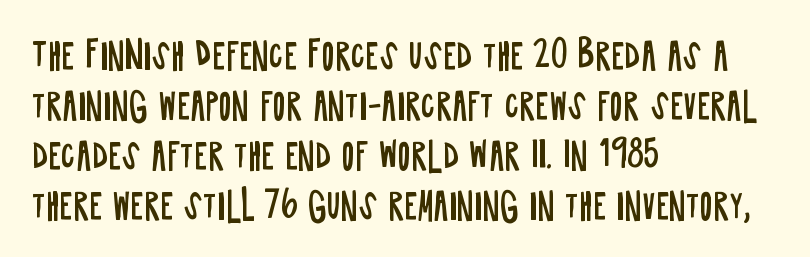
Q: Is the text bold? A: No.
Q: Is the text italic (slanted)? A: No, it is upright.
Q: Is the typeface a serif or a sans-serif typeface? A: Sans-serif.
Q: Is the text underlined? A: No.
Q: How is the paragraph aligned? A: Left-aligned.
Q: Is the spacing between letters normal or unusually wide? A: Normal.
Q: Is the spacing between lines tight, normal or loose? A: Normal.
Q: Width (condensed, normal, or wide)? A: Condensed.
Q: Stroke contrast? A: Low.
Q: x-height? A: Large.
Q: Monospaced? A: No.
